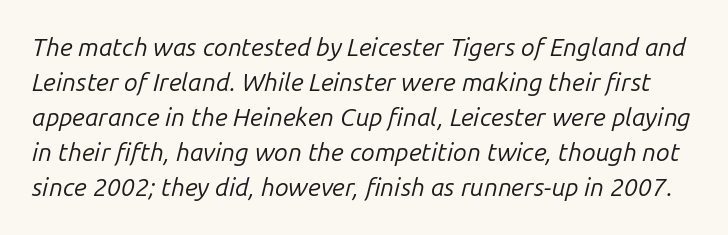
{"italic": "yes", "lean": "right", "slant_degrees": 14, "bold": "no", "underline": "no", "line_spacing": "normal", "line_spacing_ratio": 1.4, "letter_spacing": "normal", "letter_spacing_em": 0.0, "glyph_px": 25}
